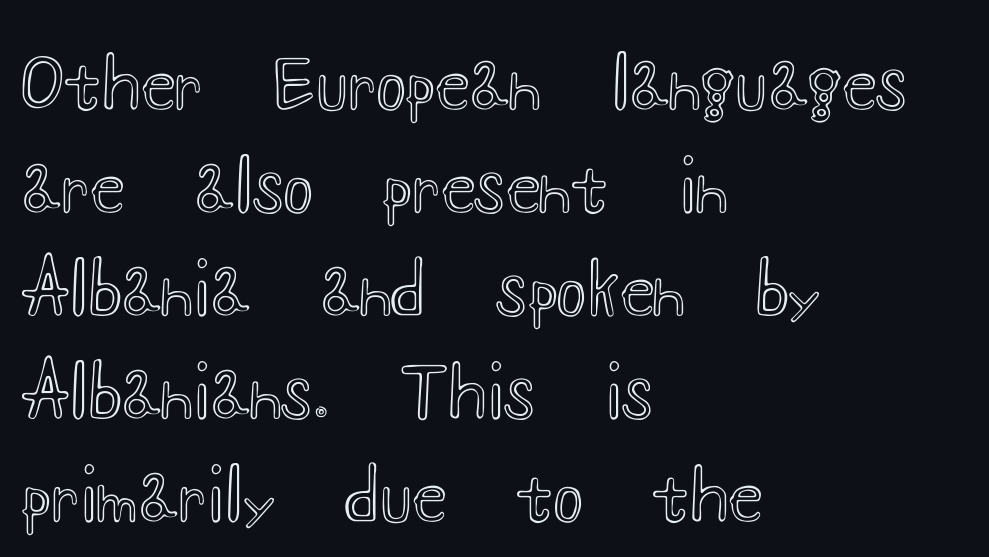
Q: Is the text italic (slanted)? A: No, it is upright.
Q: Is the text underlined? A: No.
Q: How is the paragraph aligned? A: Left-aligned.
Q: Is the spacing between letters normal or unusually wide? A: Normal.
Q: Is the spacing between lines tight, normal or loose? A: Normal.
Q: Width (condensed, normal, or wide)? A: Wide.
Q: x-height? A: Small.
Q: Monospaced? A: No.
